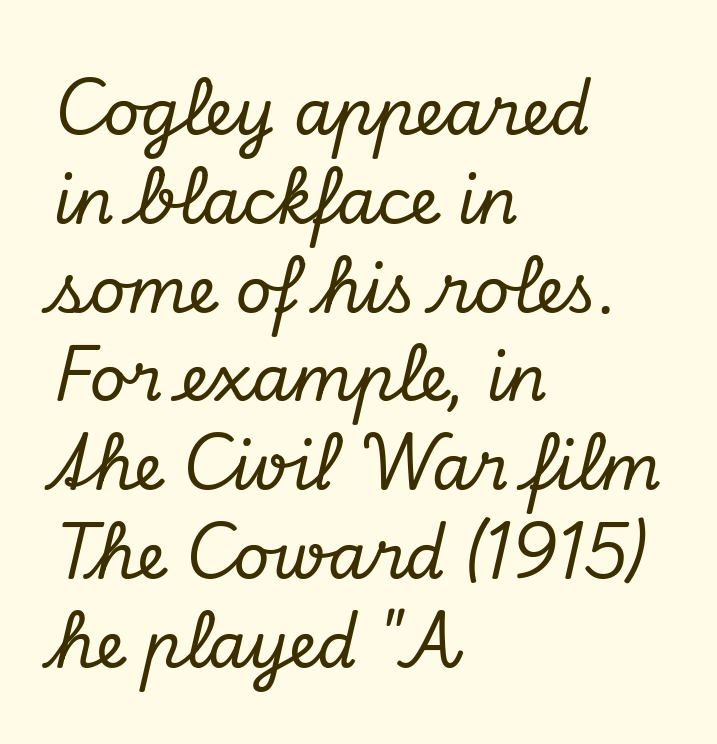
The typesetter chose a ragged-right arrangement here. Emphasis-style slanted type is in use. These lines are composed in type with serifs. The baseline area is clear.
